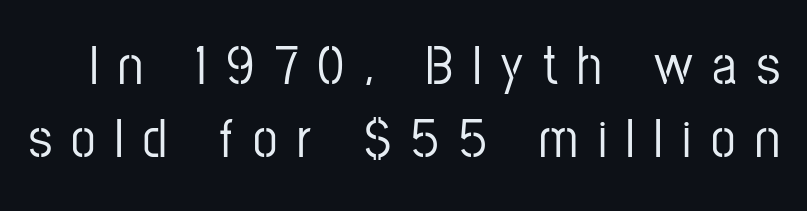
The gaps between neighbouring characters are conspicuously large. Descender tails drop into unmarked territory. A typesetter would call this leading conventional body-copy spacing. Ordinary non-slanted type is in use. A typesetter would call this proportional, since set widths differ per character. Type style note: lacks serifs.
